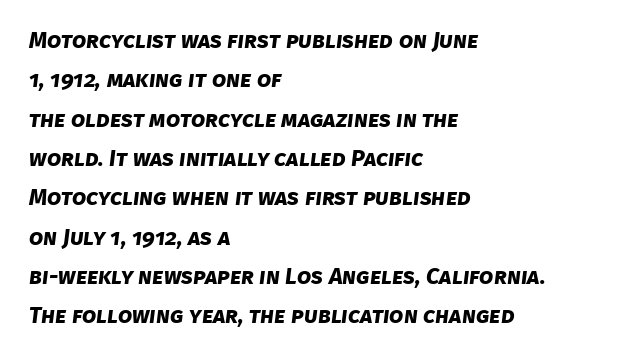
No word sits above an underline. The letters are bold, with thick, heavy strokes. A student would call this left alignment; a typographer would say flush left, rag right. The gaps between neighbouring characters are ordinary and unremarkable.
